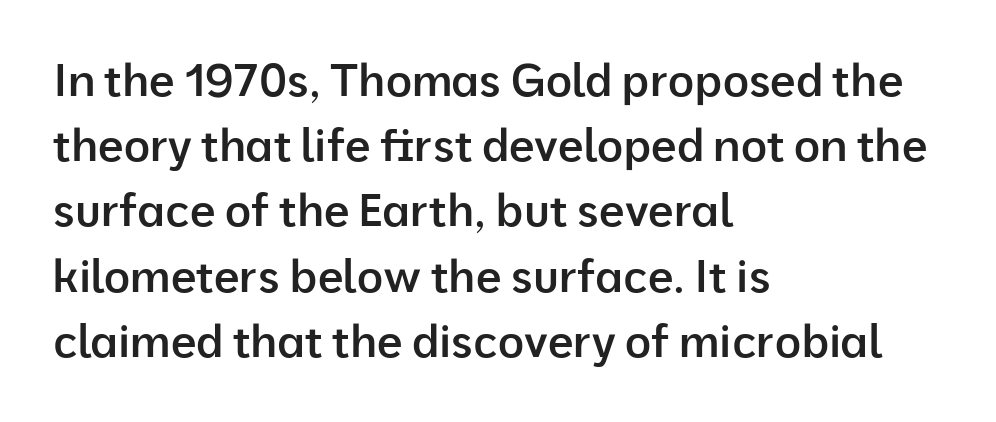
What's the leading like? Ordinary, nothing unusual. Look at the bottom of the vertical strokes: they stop flat, with no serifs. Semibold letterforms, between regular and bold. Rendered with straight, roman letterforms.
